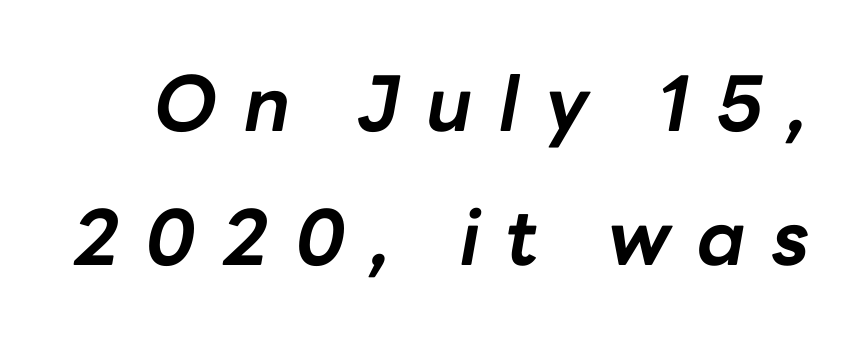
The image shows 76 px bold type, italic (leaning right); set line spacing 1.76x, unusually wide letter spacing (+0.34 em), not underlined; low stroke contrast and a medium x-height.
